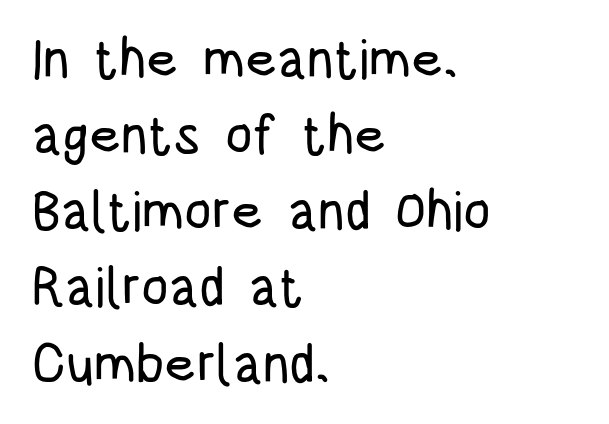
Q: Is the text italic (slanted)? A: No, it is upright.
Q: Is the typeface a serif or a sans-serif typeface? A: Sans-serif.
Q: Is the text underlined? A: No.
Q: How is the paragraph aligned? A: Left-aligned.
Q: Is the spacing between letters normal or unusually wide? A: Normal.
Q: Is the spacing between lines tight, normal or loose? A: Normal.
Q: Width (condensed, normal, or wide)? A: Condensed.
Q: Stroke contrast? A: Low.
Q: x-height? A: Large.
Q: Monospaced? A: No.
